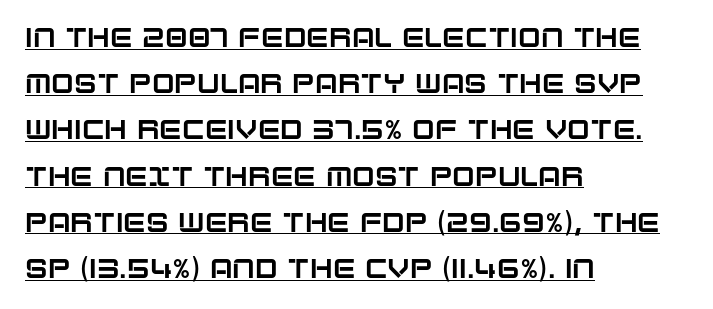
{"italic": "no", "underline": "yes", "align": "left", "line_spacing_ratio": 1.71, "letter_spacing": "normal", "letter_spacing_em": 0.0, "glyph_px": 27}
